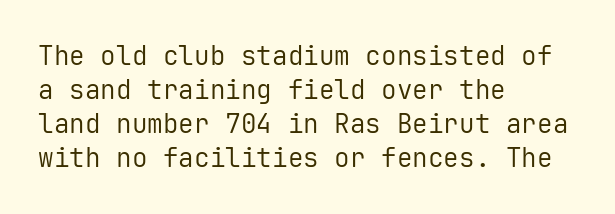
{"italic": "no", "bold": "no", "underline": "no", "align": "left", "line_spacing": "normal", "line_spacing_ratio": 1.31, "letter_spacing": "normal", "letter_spacing_em": 0.0, "glyph_px": 26}
